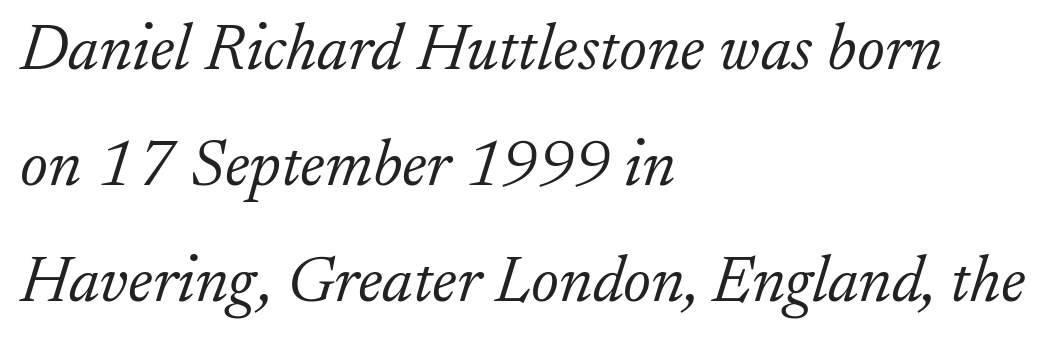
{"serif": "yes", "italic": "yes", "lean": "right", "slant_degrees": 17, "bold": "no", "weight": "light", "width": "normal", "stroke_contrast": "low", "x_height": "small", "monospaced": "no", "underline": "no", "align": "left", "line_spacing_ratio": 1.76, "letter_spacing": "normal", "letter_spacing_em": 0.0, "glyph_px": 66}
